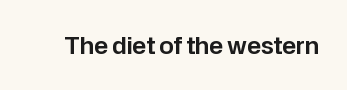
The image shows 23 px text type, upright; set normal letter spacing, not underlined.
